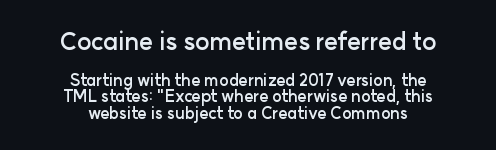
{"italic": "no", "bold": "yes", "underline": "no", "align": "center", "line_spacing": "tight", "line_spacing_ratio": 1.03, "letter_spacing": "normal", "letter_spacing_em": 0.0, "larger_block": "first", "size_ratio": 1.5, "glyph_px": 24}
